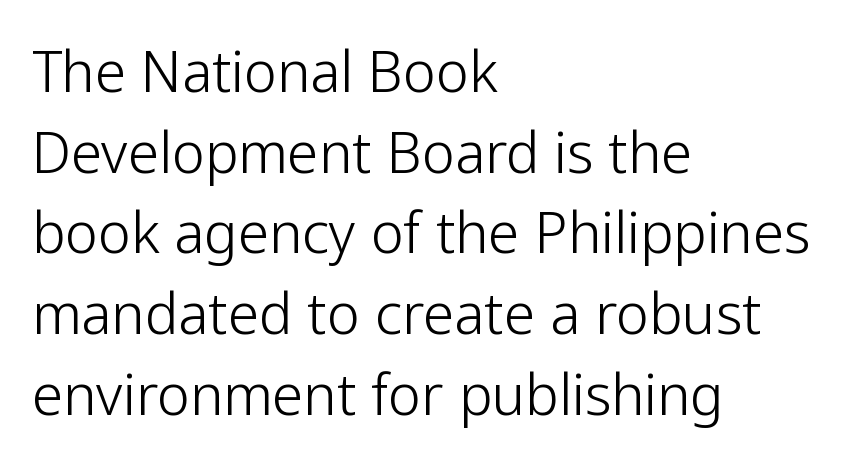
The image shows 56 px light sans-serif type, upright; set left-aligned, normal line spacing (1.44x), normal letter spacing, not underlined; low stroke contrast and a medium x-height.
